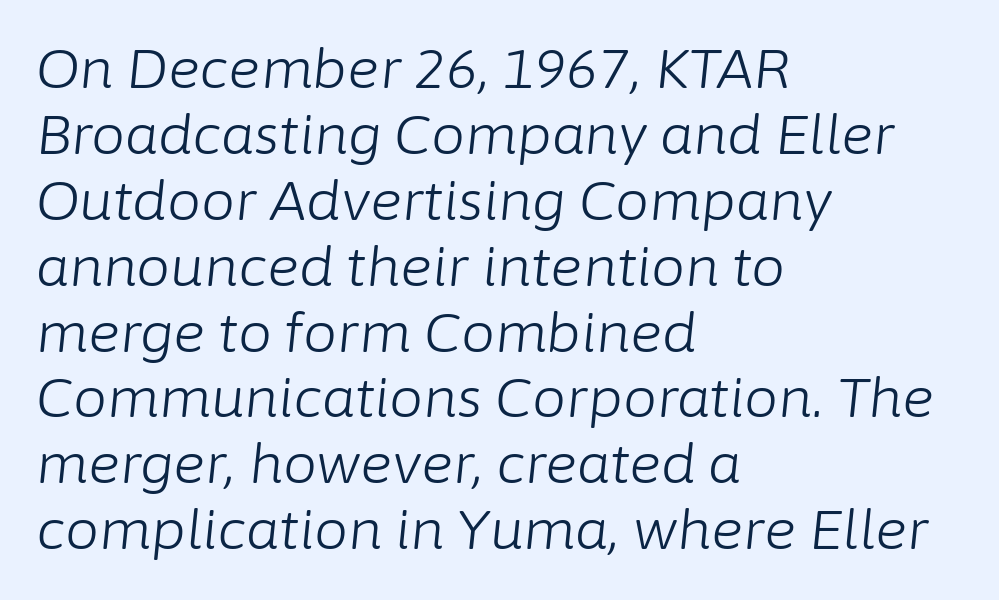
The image shows 54 px light type, italic (leaning right); set left-aligned, line spacing 1.22x, normal letter spacing, not underlined; low stroke contrast and a medium x-height.
